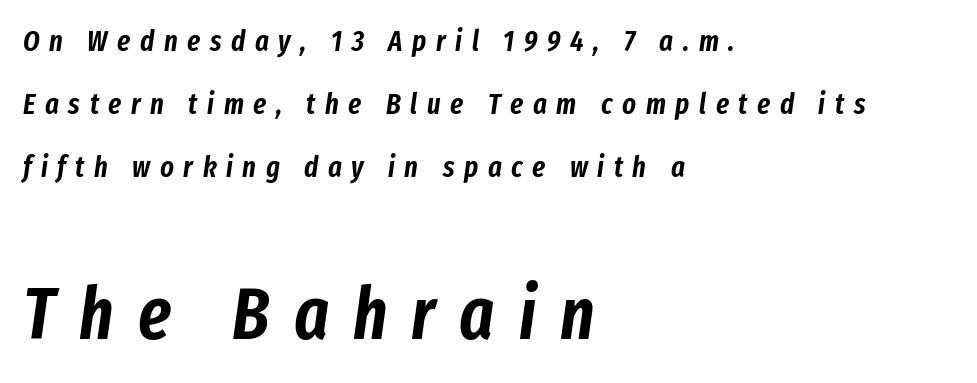
The image shows 73 px condensed type, italic (leaning right); set left-aligned, loose line spacing (2.17x), unusually wide letter spacing (+0.33 em), not underlined; the second (bottom) block is 2.52x larger; low stroke contrast and a medium x-height.
